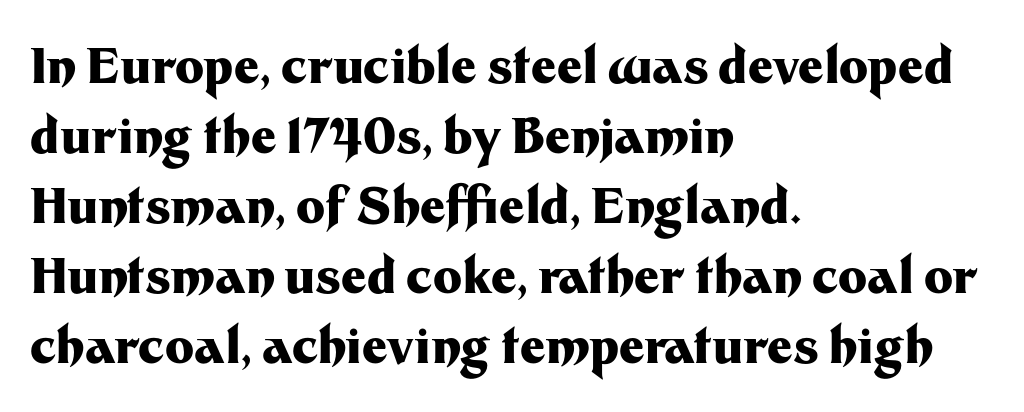
Q: Is the text bold? A: Yes.
Q: Is the text italic (slanted)? A: No, it is upright.
Q: Is the typeface a serif or a sans-serif typeface? A: Sans-serif.
Q: Is the text underlined? A: No.
Q: How is the paragraph aligned? A: Left-aligned.
Q: Is the spacing between letters normal or unusually wide? A: Normal.
Q: Is the spacing between lines tight, normal or loose? A: Normal.
Q: Width (condensed, normal, or wide)? A: Normal.
Q: Stroke contrast? A: Medium.
Q: x-height? A: Medium.
Q: Monospaced? A: No.
